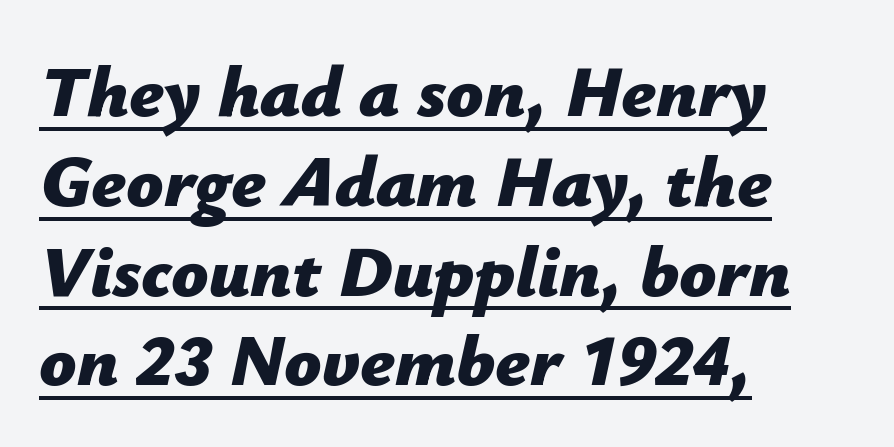
Q: Is the text bold? A: Yes.
Q: Is the text italic (slanted)? A: Yes, it leans right by about 12 degrees.
Q: Is the text underlined? A: Yes.
Q: How is the paragraph aligned? A: Left-aligned.
Q: Is the spacing between letters normal or unusually wide? A: Normal.
Q: Width (condensed, normal, or wide)? A: Normal.
Q: Stroke contrast? A: Low.
Q: x-height? A: Medium.
Q: Monospaced? A: No.
